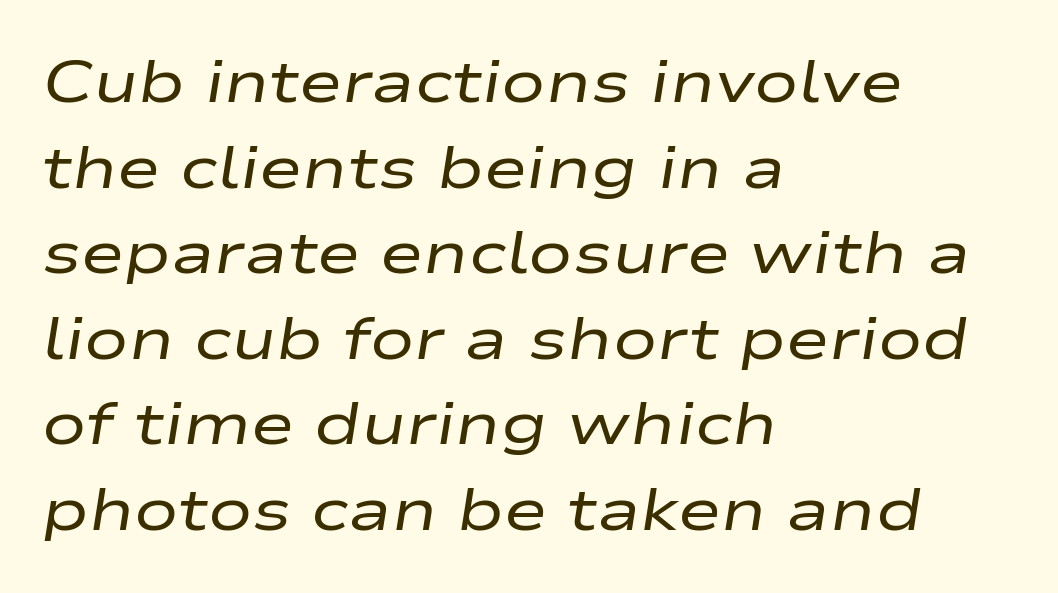
Q: Is the text bold? A: No.
Q: Is the text italic (slanted)? A: Yes, it leans right by about 9 degrees.
Q: Is the text underlined? A: No.
Q: How is the paragraph aligned? A: Left-aligned.
Q: Is the spacing between letters normal or unusually wide? A: Normal.
Q: Is the spacing between lines tight, normal or loose? A: Normal.
Q: Width (condensed, normal, or wide)? A: Wide.
Q: Stroke contrast? A: Low.
Q: x-height? A: Medium.
Q: Monospaced? A: No.
